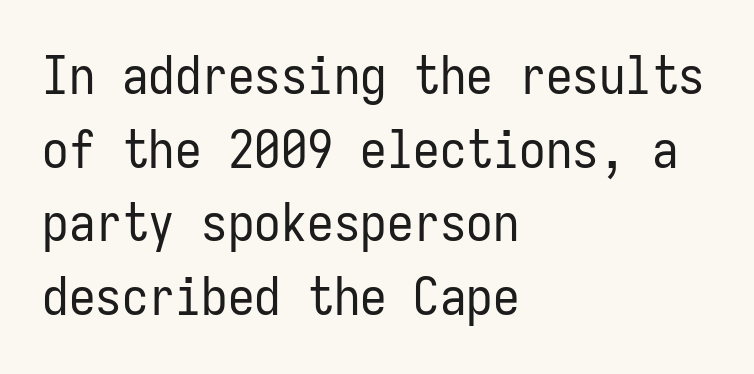
The image shows 53 px regular-weight, condensed sans-serif type, upright, monospaced; set left-aligned, normal line spacing (1.39x), normal letter spacing, not underlined; low stroke contrast and a medium x-height.
